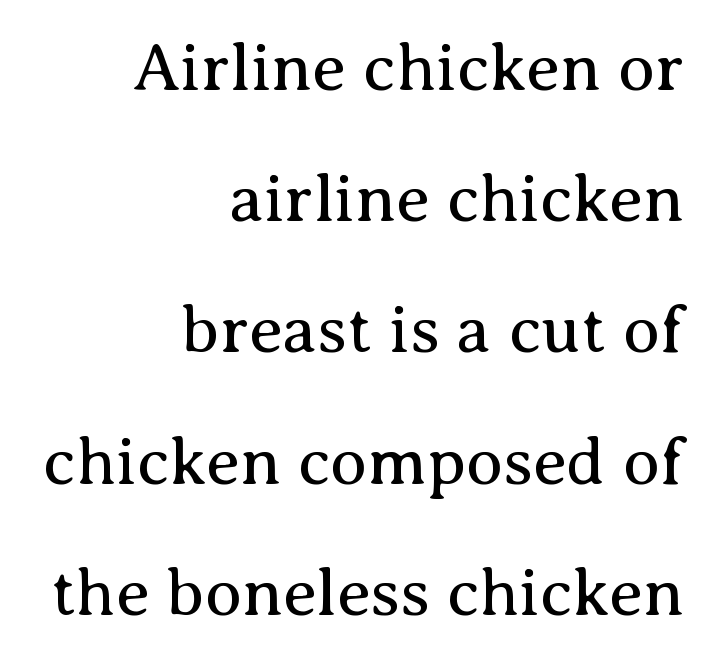
The image shows 68 px regular-weight serif type, upright; set right-aligned, loose line spacing (1.93x), normal letter spacing, not underlined; medium stroke contrast and a medium x-height.
